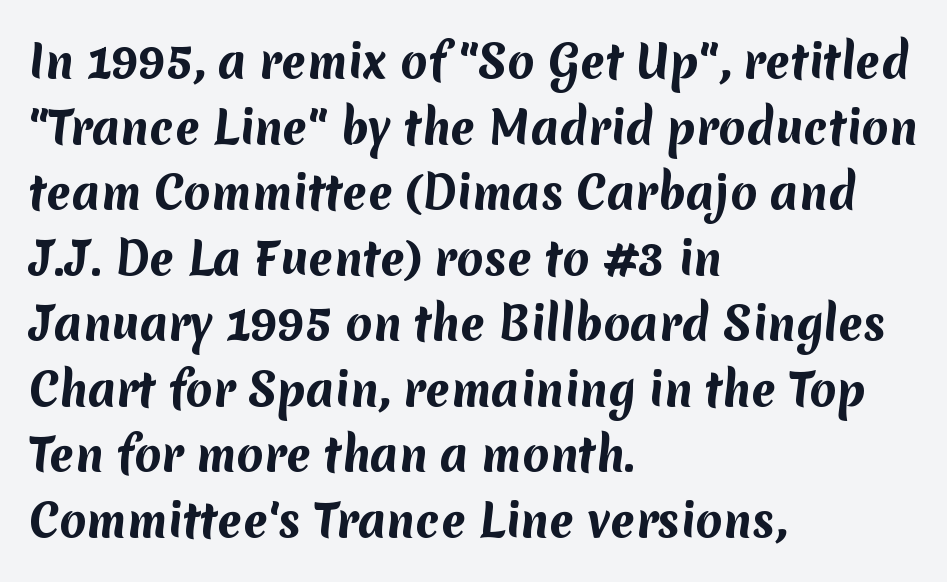
The image shows 44 px bold sans-serif type; set left-aligned, normal line spacing (1.49x), normal letter spacing, not underlined; medium stroke contrast and a medium x-height.
